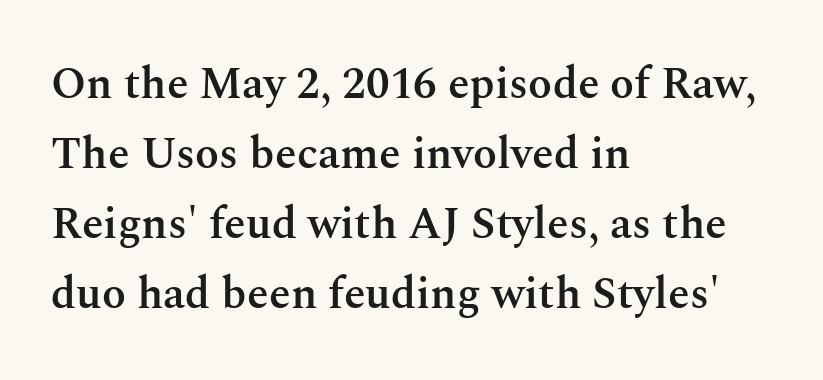
A bit beefed up — I'd call it semibold rather than bold. Caption: standard tracking, unaltered. This rendering employs a face with finishing strokes, i.e., a serif. Caption: multi-line text, flush left, ragged right. Posture: upright roman.
